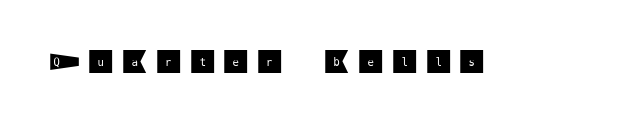
{"italic": "no", "underline": "no", "letter_spacing": "wide", "letter_spacing_em": 0.32, "glyph_px": 26}
